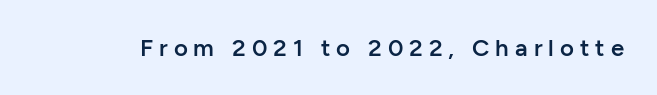
{"italic": "no", "bold": "semi", "underline": "no", "letter_spacing": "wide", "letter_spacing_em": 0.25, "glyph_px": 24}
